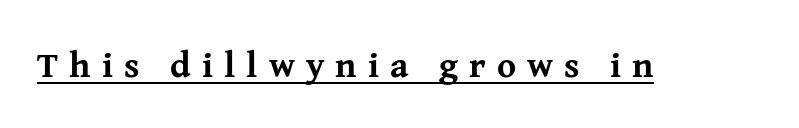
{"serif": "yes", "italic": "no", "bold": "yes", "weight": "bold", "width": "normal", "stroke_contrast": "medium", "x_height": "medium", "monospaced": "no", "underline": "yes", "letter_spacing": "wide", "letter_spacing_em": 0.31, "glyph_px": 36}
